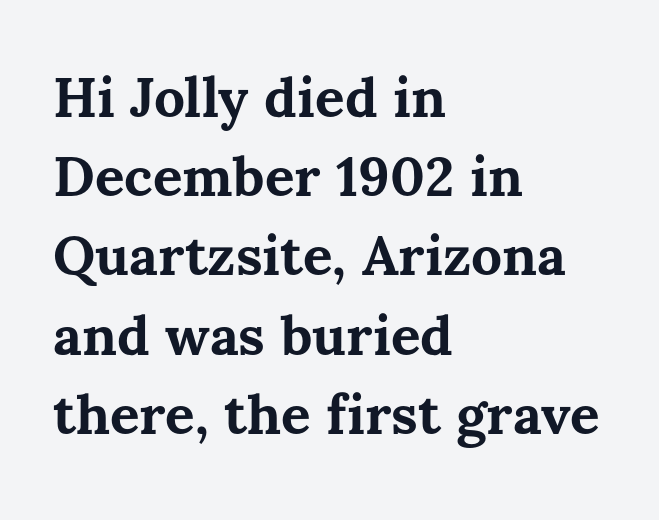
Q: Is the text bold? A: Yes.
Q: Is the text italic (slanted)? A: No, it is upright.
Q: Is the text underlined? A: No.
Q: How is the paragraph aligned? A: Left-aligned.
Q: Is the spacing between letters normal or unusually wide? A: Normal.
Q: Is the spacing between lines tight, normal or loose? A: Normal.
Q: Width (condensed, normal, or wide)? A: Normal.
Q: Stroke contrast? A: Medium.
Q: x-height? A: Medium.
Q: Monospaced? A: No.
